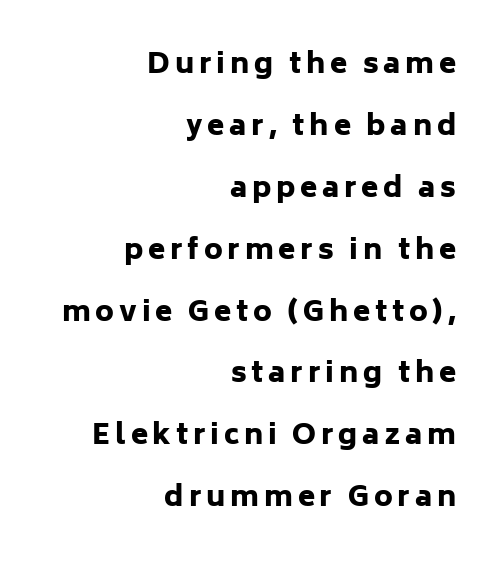
{"serif": "no", "italic": "no", "bold": "yes", "weight": "heavy", "width": "normal", "stroke_contrast": "low", "x_height": "medium", "monospaced": "no", "underline": "no", "align": "right", "line_spacing": "loose", "line_spacing_ratio": 2.21, "glyph_px": 28}
